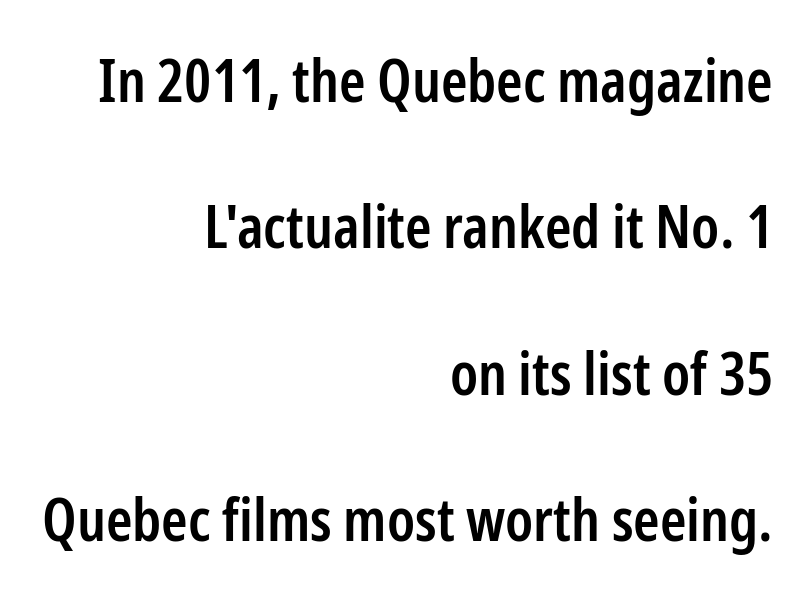
Varying glyph widths throughout — classic text-font behaviour. The axis of the letterforms is exactly vertical. Horizontal bands of white between lines are thick stripes. The letters are semibold — heavier than regular but short of a full bold. Letters rest on an invisible, unmarked baseline.
